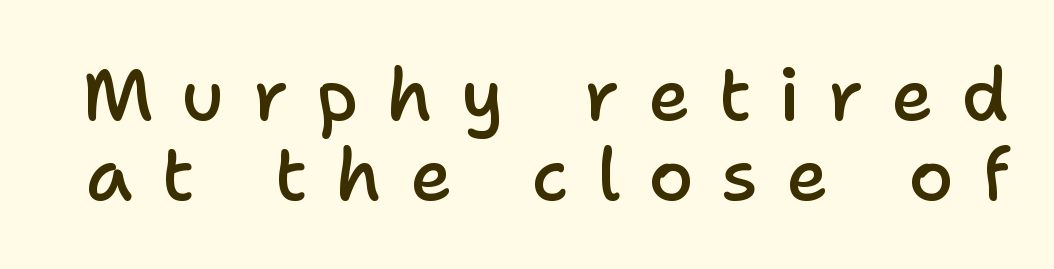
Is there much room between lines? No — they nearly touch. Caption: expanded tracking, letters set apart. Upright lettering throughout. The face used here is proportionally spaced, like ordinary book or web type. Stroke thickness is moderately raised; the sample reads as semibold.
